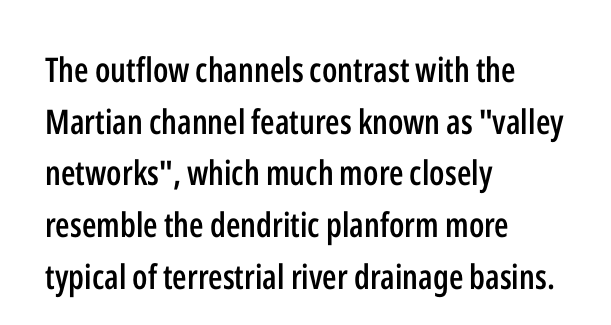
The image shows 34 px semibold, condensed sans-serif type, upright; set left-aligned, normal line spacing (1.52x), normal letter spacing, not underlined; low stroke contrast and a medium x-height.
